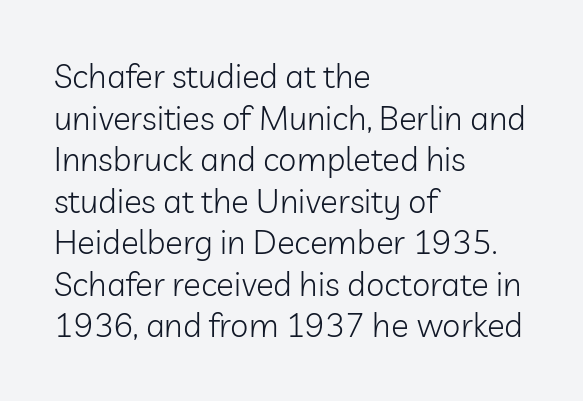
Q: Is the text bold? A: No.
Q: Is the text italic (slanted)? A: No, it is upright.
Q: Is the typeface a serif or a sans-serif typeface? A: Sans-serif.
Q: Is the text underlined? A: No.
Q: How is the paragraph aligned? A: Left-aligned.
Q: Is the spacing between letters normal or unusually wide? A: Normal.
Q: Is the spacing between lines tight, normal or loose? A: Normal.
Q: Width (condensed, normal, or wide)? A: Normal.
Q: Stroke contrast? A: Low.
Q: x-height? A: Medium.
Q: Monospaced? A: No.
